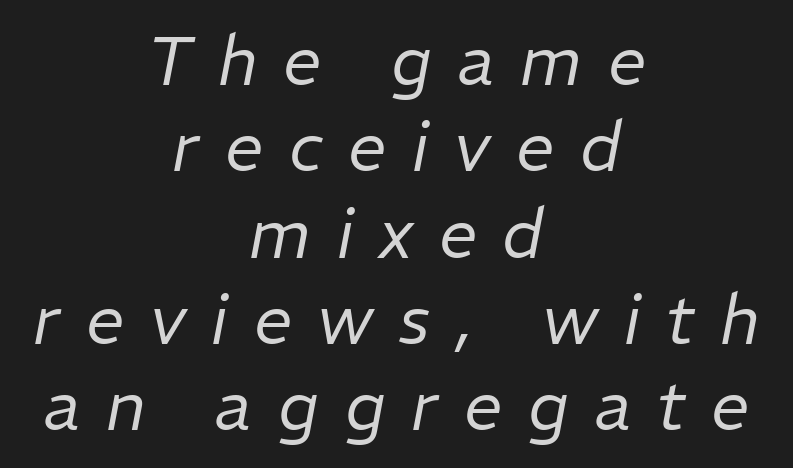
Q: Is the text bold? A: No.
Q: Is the text italic (slanted)? A: Yes, it leans right by about 11 degrees.
Q: Is the text underlined? A: No.
Q: How is the paragraph aligned? A: Centered.
Q: Is the spacing between letters normal or unusually wide? A: Unusually wide.
Q: Is the spacing between lines tight, normal or loose? A: Normal.
Q: Width (condensed, normal, or wide)? A: Normal.
Q: Stroke contrast? A: Low.
Q: x-height? A: Medium.
Q: Monospaced? A: No.
